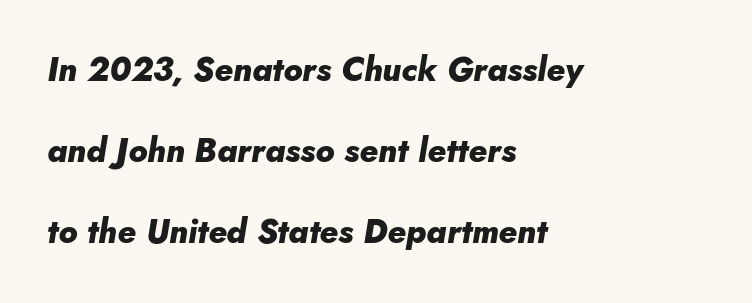
{"italic": "yes", "lean": "right", "slant_degrees": 10, "bold": "yes", "weight": "heavy", "width": "normal", "stroke_contrast": "low", "x_height": "small", "monospaced": "no", "underline": "no", "align": "left", "line_spacing": "loose", "line_spacing_ratio": 2.46, "letter_spacing": "normal", "letter_spacing_em": 0.0, "glyph_px": 33}
